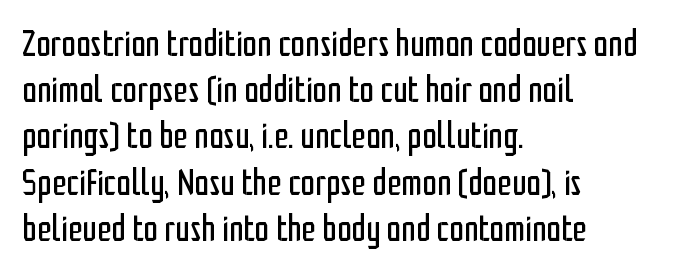
Q: Is the text bold? A: No.
Q: Is the text italic (slanted)? A: No, it is upright.
Q: Is the typeface a serif or a sans-serif typeface? A: Sans-serif.
Q: Is the text underlined? A: No.
Q: How is the paragraph aligned? A: Left-aligned.
Q: Is the spacing between letters normal or unusually wide? A: Normal.
Q: Is the spacing between lines tight, normal or loose? A: Normal.
Q: Width (condensed, normal, or wide)? A: Condensed.
Q: Stroke contrast? A: Low.
Q: x-height? A: Medium.
Q: Monospaced? A: No.
